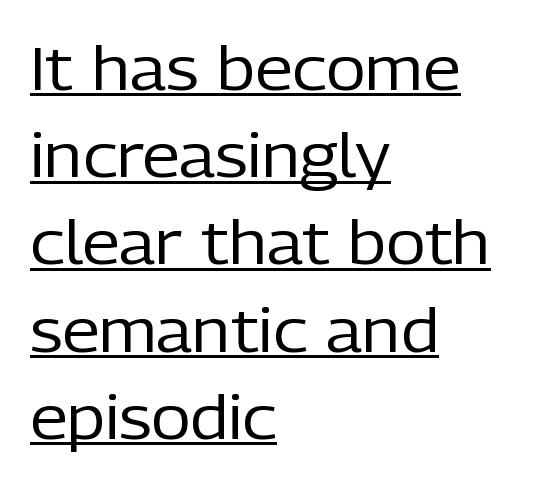
Heaviness? Minimal to ordinary, like unemphasized prose. The glyphs in this specimen are sans serif. Caption: lettering with a line underneath. The block of text has a typical density, with ordinary space between rows. Think of a printed novel: that variable character pitch is what you see here. Visually the block forms a straight wall on the left and a jagged coastline on the right.
